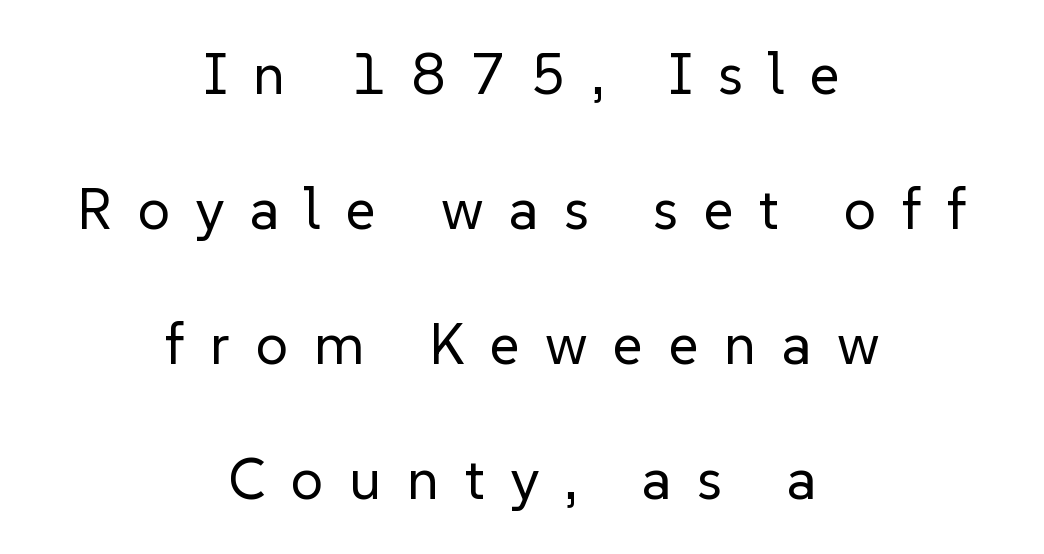
The image shows 58 px regular-weight sans-serif type, upright; set centered, loose line spacing (2.33x), unusually wide letter spacing (+0.44 em), not underlined; low stroke contrast and a medium x-height.
